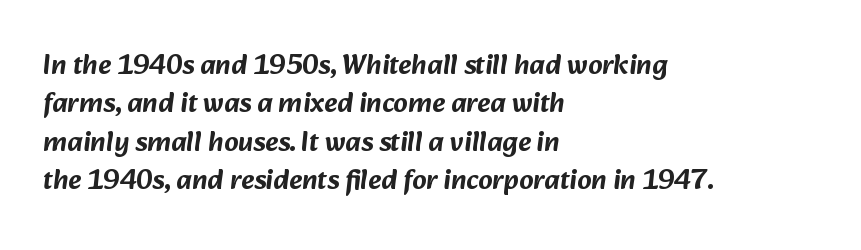
{"serif": "no", "width": "normal", "stroke_contrast": "low", "x_height": "medium", "monospaced": "no", "underline": "no", "align": "left", "line_spacing": "normal", "line_spacing_ratio": 1.37, "letter_spacing": "normal", "letter_spacing_em": 0.0, "glyph_px": 28}
